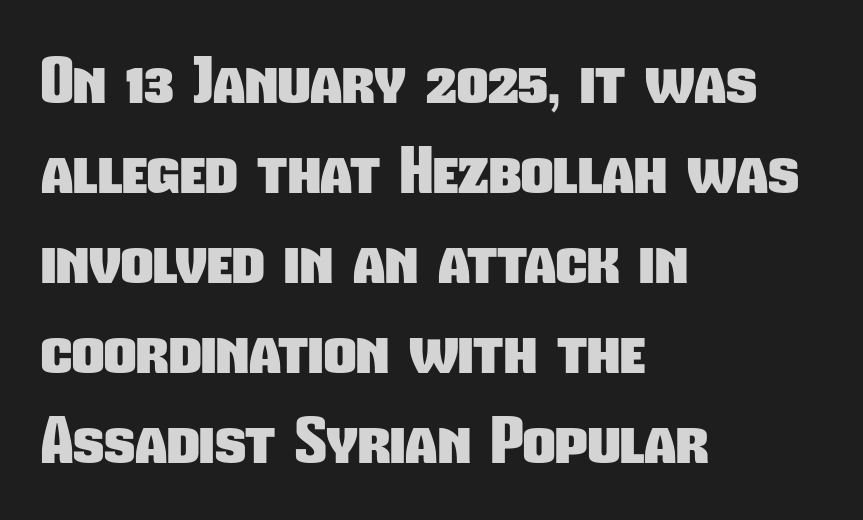
The image shows 63 px heavy, condensed sans-serif type; set left-aligned, normal line spacing (1.43x), normal letter spacing, not underlined; low stroke contrast and a medium x-height.
